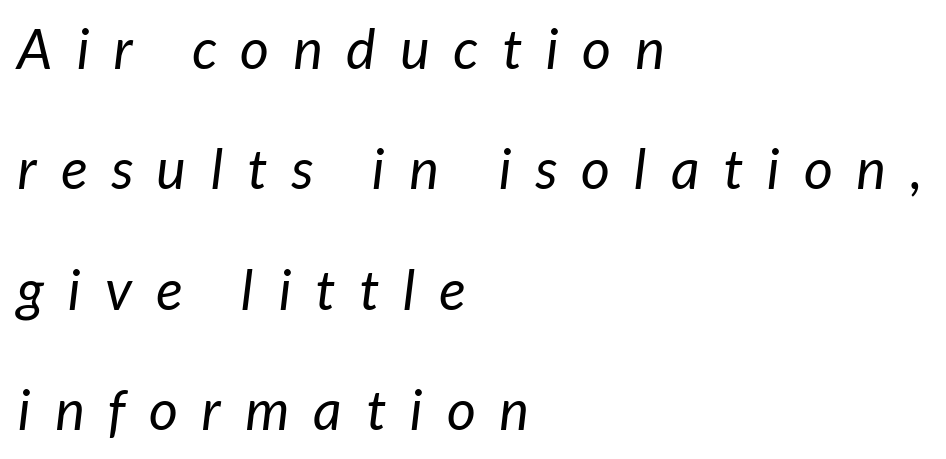
{"serif": "no", "bold": "no", "weight": "regular", "width": "normal", "stroke_contrast": "low", "x_height": "medium", "monospaced": "no", "underline": "no", "align": "left", "line_spacing": "loose", "line_spacing_ratio": 2.15, "letter_spacing": "wide", "letter_spacing_em": 0.43, "glyph_px": 56}
